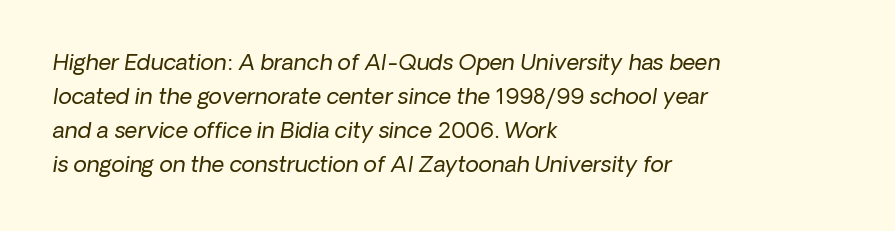
The font sits on the lighter half of the weight spectrum, regular included. Default kerning and tracking; the words read as compact shapes. The vertical gap from one line to the next is medium. Caption: multi-line text, flush left, ragged right. The glyphs are unaccompanied by any horizontal stroke below them.
